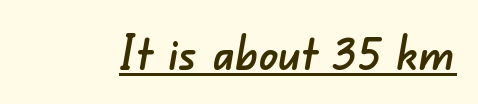
Q: Is the typeface a serif or a sans-serif typeface? A: Sans-serif.
Q: Is the text underlined? A: Yes.
Q: Is the spacing between letters normal or unusually wide? A: Normal.
Q: Width (condensed, normal, or wide)? A: Normal.
Q: Stroke contrast? A: Low.
Q: x-height? A: Small.
Q: Monospaced? A: No.
